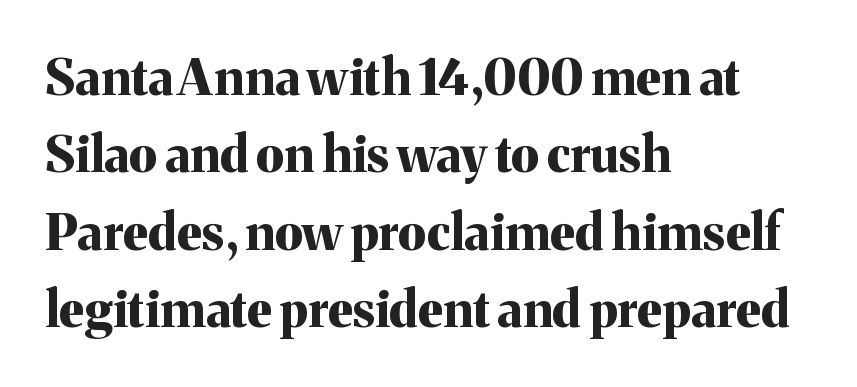
{"serif": "yes", "italic": "no", "bold": "yes", "weight": "bold", "width": "normal", "stroke_contrast": "medium", "x_height": "medium", "monospaced": "no", "underline": "no", "align": "left", "line_spacing": "normal", "line_spacing_ratio": 1.55, "letter_spacing": "normal", "letter_spacing_em": 0.0, "glyph_px": 50}
